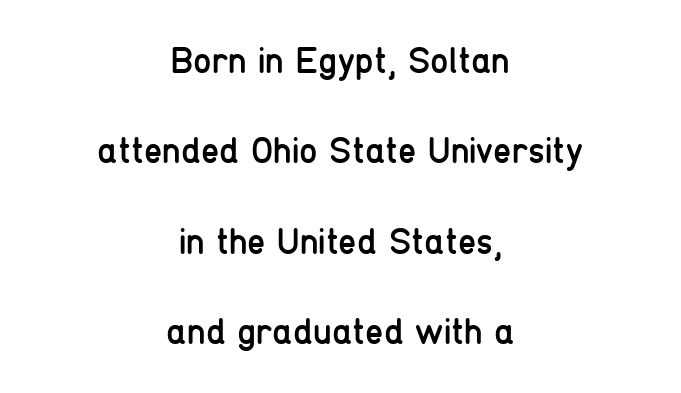
The image shows 37 px regular-weight, condensed sans-serif type, upright; set centered, loose line spacing (2.44x), normal letter spacing, not underlined; low stroke contrast and a medium x-height.
